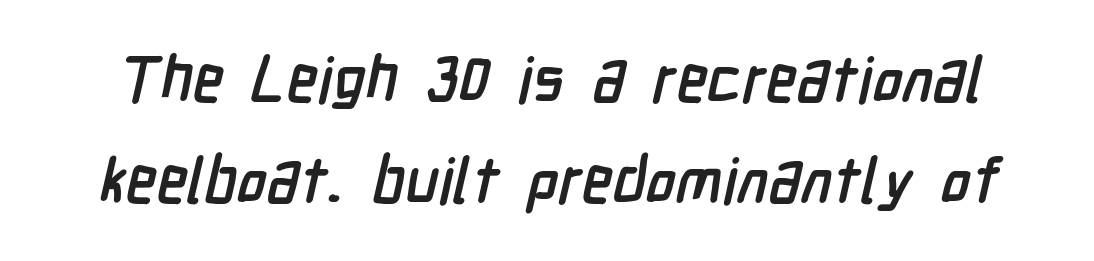
The image shows 63 px semibold, condensed sans-serif type; set normal line spacing (1.6x), normal letter spacing, not underlined; low stroke contrast and a medium x-height.
